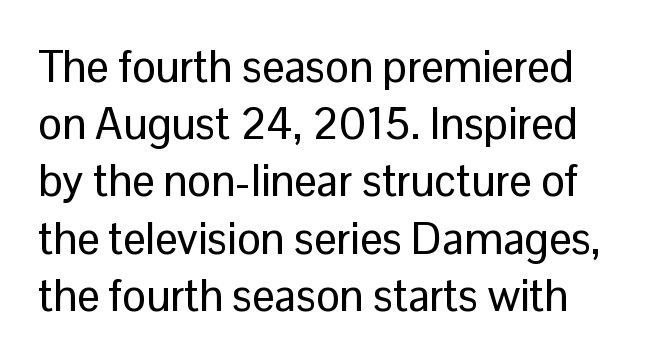
The letters stand upright; this is a roman face. No extra tracking has been applied to these lines. The designer left line spacing at the default. A typesetter would call this proportional, since set widths differ per character. This rendering features lettering with no underline. The passage shown is typeset with a sans-serif family.
